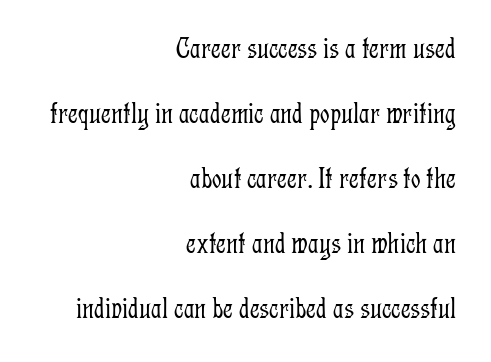
Underlining? Definitely not there. Every character sits straight up, as roman type does. You could call the tracking neutral — neither tight nor loose. Proportional: the letters do not fall into vertical columns. The passage shown is not bold in any degree.
